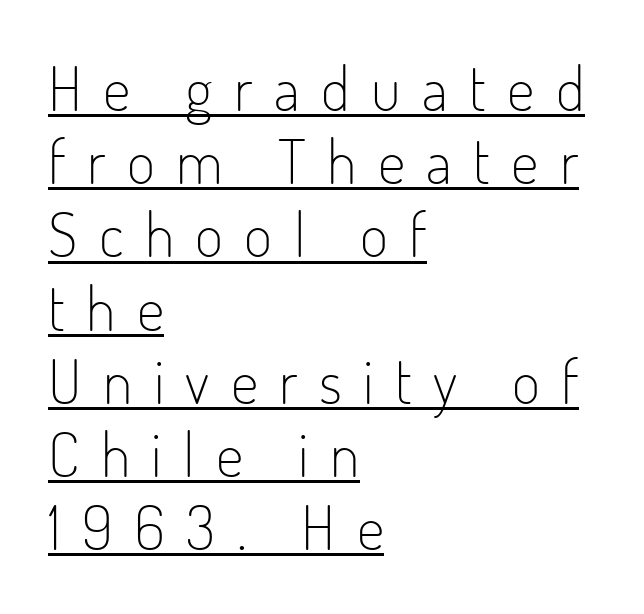
{"serif": "no", "italic": "no", "bold": "no", "weight": "light", "width": "condensed", "stroke_contrast": "low", "x_height": "small", "monospaced": "no", "underline": "yes", "align": "left", "line_spacing_ratio": 1.2, "letter_spacing": "wide", "letter_spacing_em": 0.35, "glyph_px": 61}
